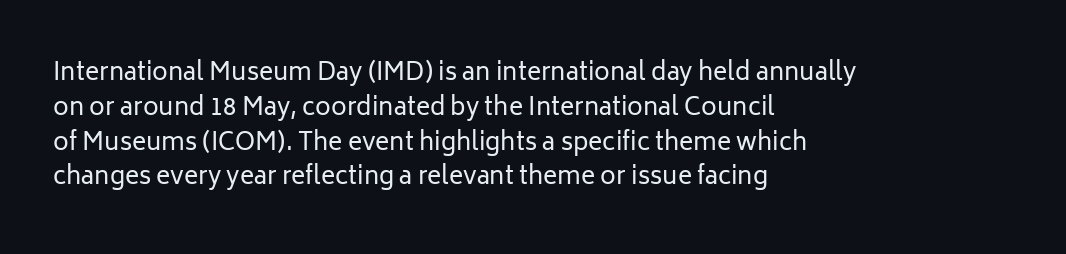
Summary of weight: not heavy and not bold. The passage shown stacks its lines at a standard gap. Upright lettering throughout. Tracking value appears to be zero — textbook default spacing.
